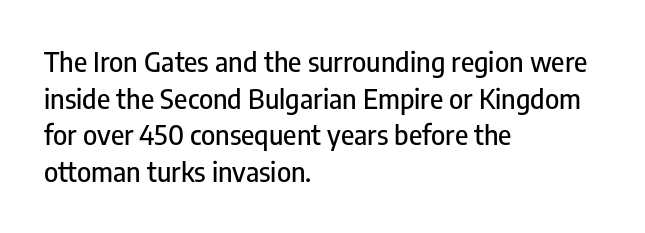
Alignment: flush left. The lettering stays uniformly vertical, giving the passage a roman look. The block of text has a typical density, with ordinary space between rows. Beneath every word, the page is bare. Compared with typical body copy, the letter spacing here is the same.
